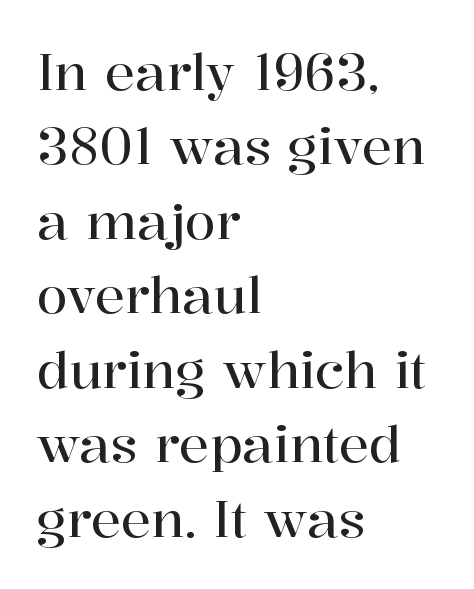
These lines are set flush left with a ragged right edge. Each word holds together tightly as a unit, with standard inter-letter gaps. Spacing verdict: proportional, widths tailored to each character. The passage shown is not underscored anywhere. Do the letters lean? They stand straight. Check where the strokes stop: tiny serifs finish them off.
